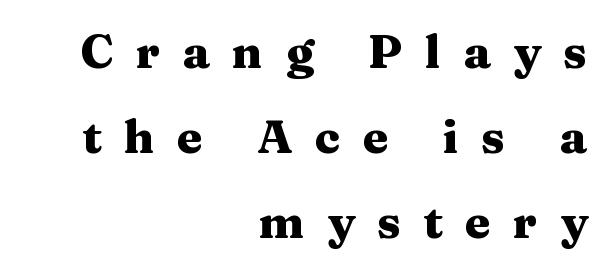
{"serif": "yes", "italic": "no", "bold": "yes", "weight": "heavy", "width": "wide", "stroke_contrast": "medium", "x_height": "medium", "monospaced": "no", "underline": "no", "align": "right", "line_spacing_ratio": 1.85, "letter_spacing": "wide", "letter_spacing_em": 0.49, "glyph_px": 46}
